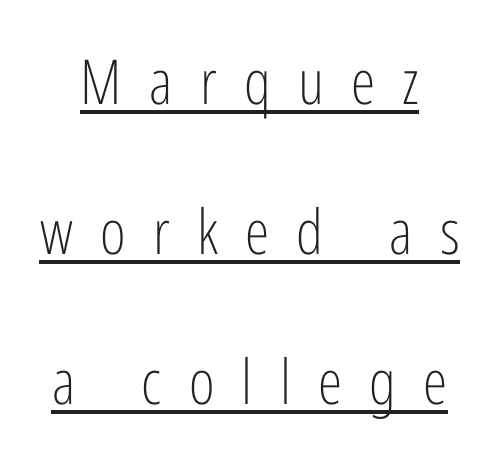
Q: Is the text bold? A: No.
Q: Is the text italic (slanted)? A: No, it is upright.
Q: Is the typeface a serif or a sans-serif typeface? A: Sans-serif.
Q: Is the text underlined? A: Yes.
Q: How is the paragraph aligned? A: Centered.
Q: Is the spacing between letters normal or unusually wide? A: Unusually wide.
Q: Is the spacing between lines tight, normal or loose? A: Loose.
Q: Width (condensed, normal, or wide)? A: Condensed.
Q: Stroke contrast? A: Low.
Q: x-height? A: Medium.
Q: Monospaced? A: No.
